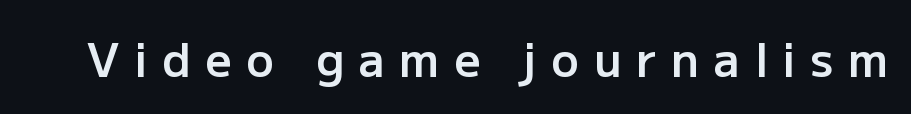
These lines are rendered in a variable-pitch font. Between one letter and the next there's a generous, obvious gap. In terms of posture, this sample is upright. Just letters on the line, the space beneath them empty.
